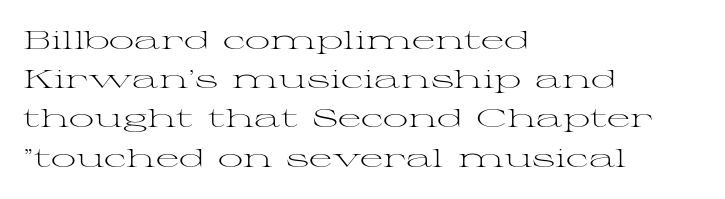
The image shows 25 px text type, upright; set left-aligned, normal line spacing (1.57x), normal letter spacing, not underlined.
